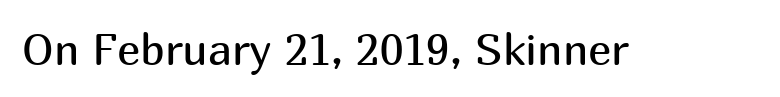
{"serif": "no", "italic": "no", "bold": "no", "weight": "regular", "width": "normal", "stroke_contrast": "medium", "x_height": "medium", "monospaced": "no", "underline": "no", "letter_spacing": "normal", "letter_spacing_em": 0.0, "glyph_px": 44}
